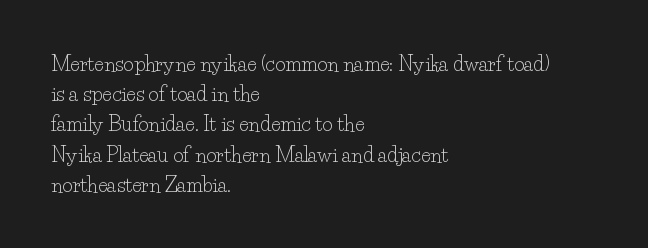
The image shows 20 px text type, upright; set left-aligned, normal line spacing (1.51x), normal letter spacing, not underlined.
